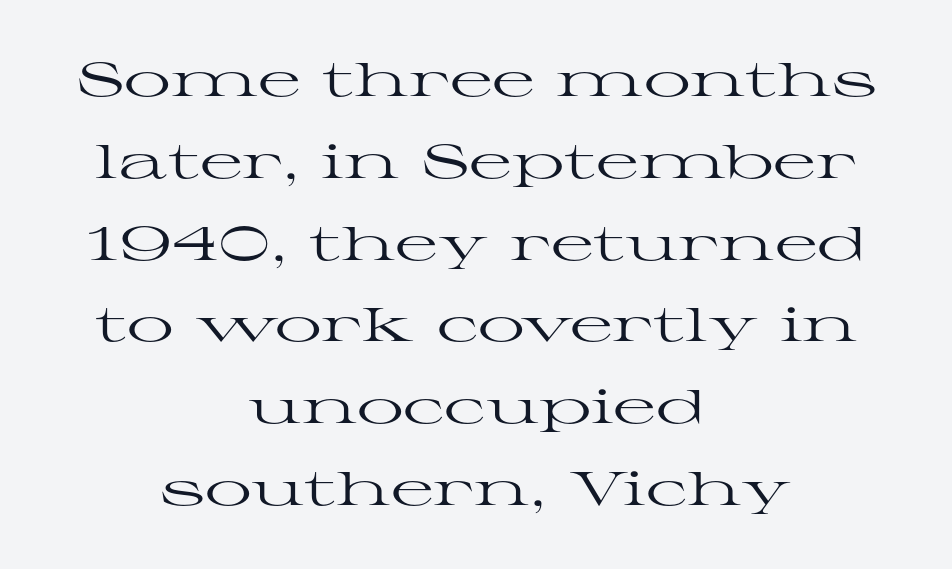
{"serif": "yes", "italic": "no", "bold": "no", "weight": "regular", "width": "wide", "stroke_contrast": "high", "x_height": "medium", "monospaced": "no", "underline": "no", "align": "center", "line_spacing_ratio": 1.74, "letter_spacing": "normal", "letter_spacing_em": 0.0, "glyph_px": 47}
